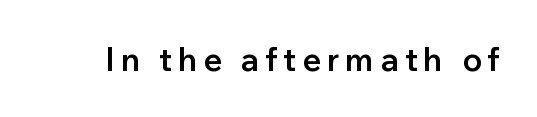
Spacing verdict: proportional, widths tailored to each character. Posture: vertical. The zone under the glyphs is completely vacant. Compared with an ordinary text face, these strokes are moderately heavier — a semibold. Nope, no serifs anywhere on these letters.
